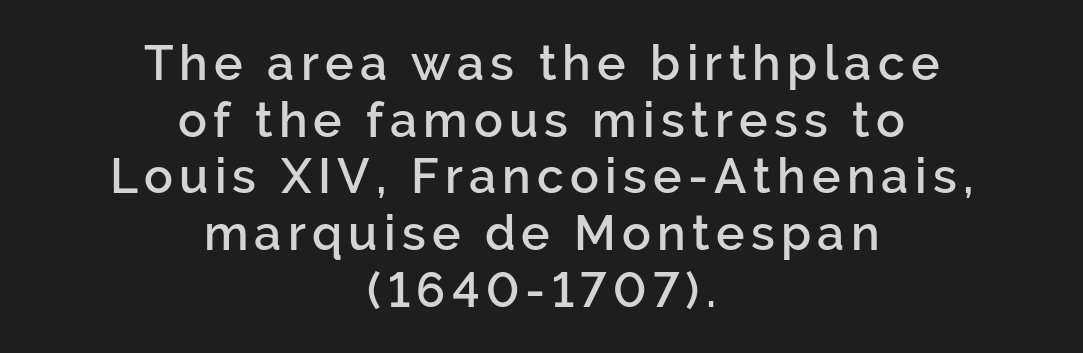
Q: Is the text bold? A: Semi-bold.
Q: Is the text italic (slanted)? A: No, it is upright.
Q: Is the typeface a serif or a sans-serif typeface? A: Sans-serif.
Q: Is the text underlined? A: No.
Q: How is the paragraph aligned? A: Centered.
Q: Width (condensed, normal, or wide)? A: Normal.
Q: Stroke contrast? A: Low.
Q: x-height? A: Medium.
Q: Monospaced? A: No.
